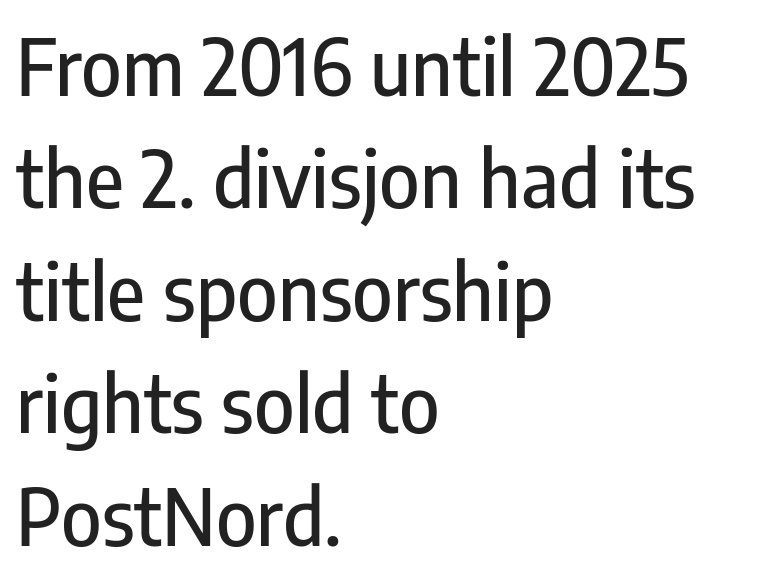
The image shows 77 px condensed sans-serif type, upright; set left-aligned, normal line spacing (1.46x), normal letter spacing, not underlined; low stroke contrast and a medium x-height.
